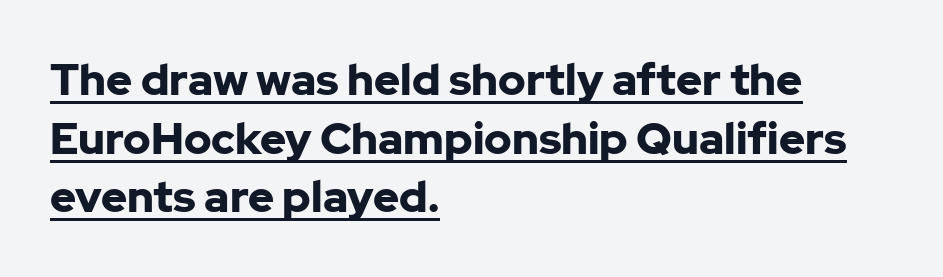
Q: Is the text bold? A: Yes.
Q: Is the text italic (slanted)? A: No, it is upright.
Q: Is the typeface a serif or a sans-serif typeface? A: Sans-serif.
Q: Is the text underlined? A: Yes.
Q: How is the paragraph aligned? A: Left-aligned.
Q: Is the spacing between letters normal or unusually wide? A: Normal.
Q: Is the spacing between lines tight, normal or loose? A: Normal.
Q: Width (condensed, normal, or wide)? A: Normal.
Q: Stroke contrast? A: Low.
Q: x-height? A: Medium.
Q: Monospaced? A: No.
